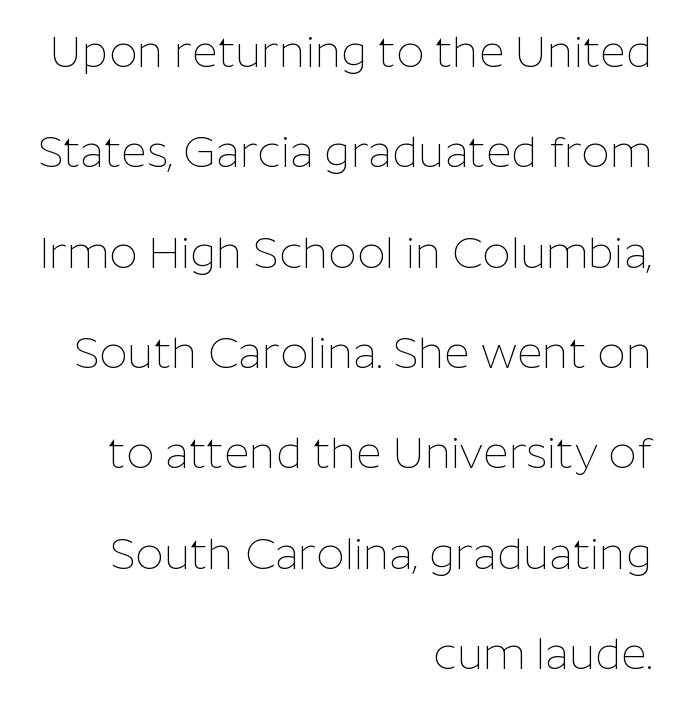
The image shows 44 px thin sans-serif type, upright; set right-aligned, loose line spacing (2.28x), normal letter spacing, not underlined; low stroke contrast and a medium x-height.
